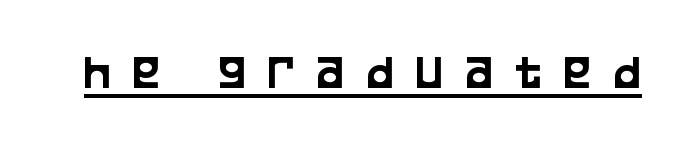
The image shows 50 px condensed sans-serif type, upright; set unusually wide letter spacing (+0.46 em), underlined; low stroke contrast and a large x-height.
